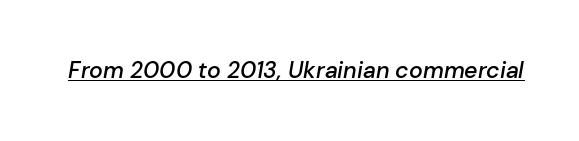
The image shows 23 px text type, italic (leaning right); set normal letter spacing, underlined.
